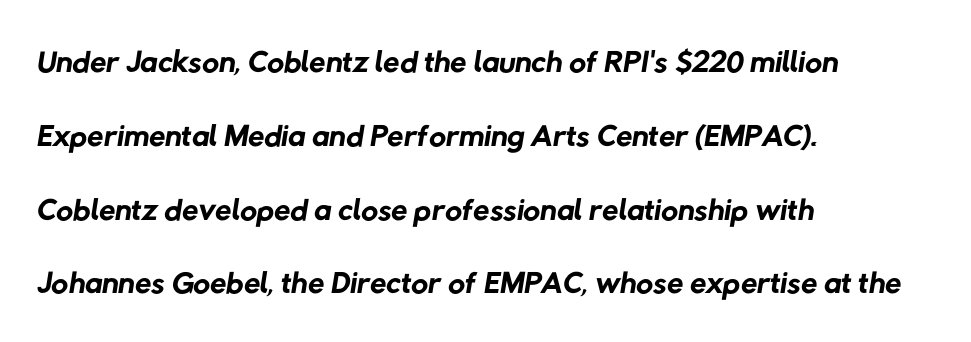
Weight: regular or lighter. Vertical spacing — default. The glyphs are unaccompanied by any horizontal stroke below them. Students, note that the glyphs here touch the page at normal intervals. The passage is arranged the way most books set body copy — flush left. Here the designer chose a conventional face with non-uniform glyph widths.
